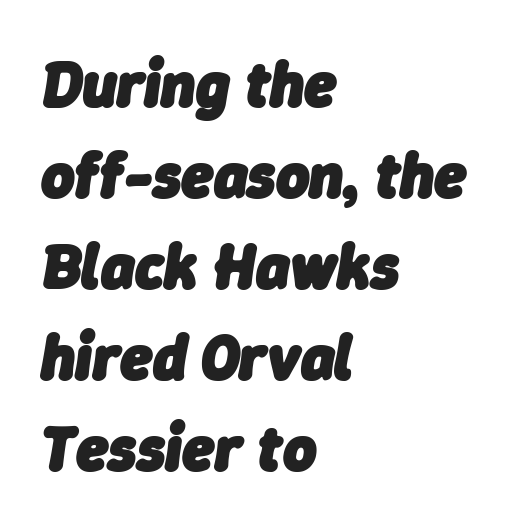
The image shows 64 px heavy type, italic (leaning right); set left-aligned, normal line spacing (1.42x), normal letter spacing, not underlined; low stroke contrast and a medium x-height.
